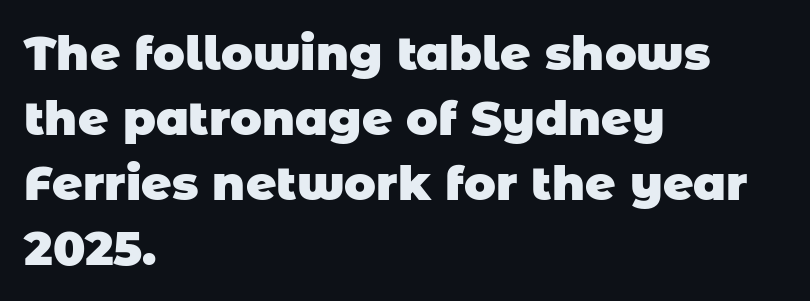
Q: Is the text bold? A: Yes.
Q: Is the typeface a serif or a sans-serif typeface? A: Sans-serif.
Q: Is the text underlined? A: No.
Q: How is the paragraph aligned? A: Left-aligned.
Q: Is the spacing between letters normal or unusually wide? A: Normal.
Q: Is the spacing between lines tight, normal or loose? A: Normal.
Q: Width (condensed, normal, or wide)? A: Normal.
Q: Stroke contrast? A: Low.
Q: x-height? A: Large.
Q: Monospaced? A: No.
